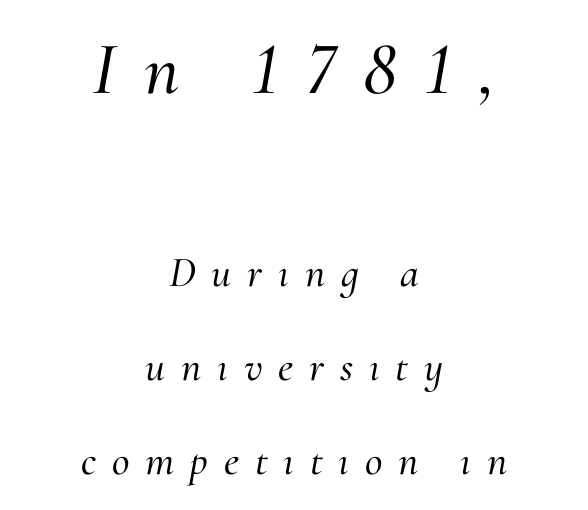
Q: Is the text italic (slanted)? A: Yes, it leans right by about 10 degrees.
Q: Is the typeface a serif or a sans-serif typeface? A: Serif.
Q: Is the text underlined? A: No.
Q: How is the paragraph aligned? A: Centered.
Q: Is the spacing between letters normal or unusually wide? A: Unusually wide.
Q: Is the spacing between lines tight, normal or loose? A: Loose.
Q: Which block of text is set in a larger size, the first (top) or the second (bottom)? A: The first (top) one.
Q: Width (condensed, normal, or wide)? A: Normal.
Q: Stroke contrast? A: Medium.
Q: x-height? A: Small.
Q: Monospaced? A: No.
